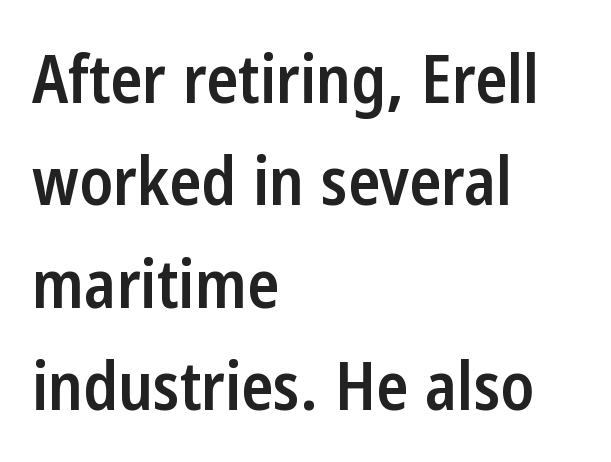
{"serif": "no", "italic": "no", "bold": "semi", "weight": "semibold", "width": "condensed", "stroke_contrast": "low", "x_height": "medium", "monospaced": "no", "underline": "no", "align": "left", "line_spacing": "normal", "line_spacing_ratio": 1.55, "letter_spacing": "normal", "letter_spacing_em": 0.0, "glyph_px": 66}
